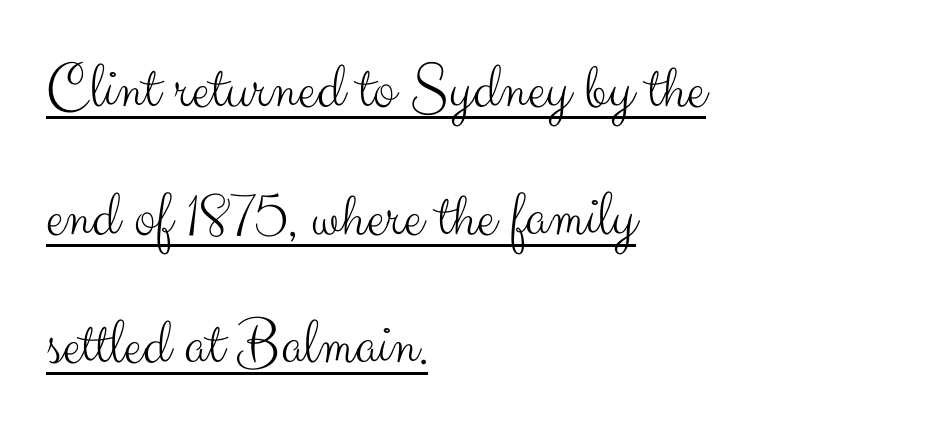
A typographer would call this underscored text. Standard letterfit; no display-style spreading of the glyphs. A light-to-regular cut is what we see here. Serif or sans? Sans — the stroke terminals are bare.
